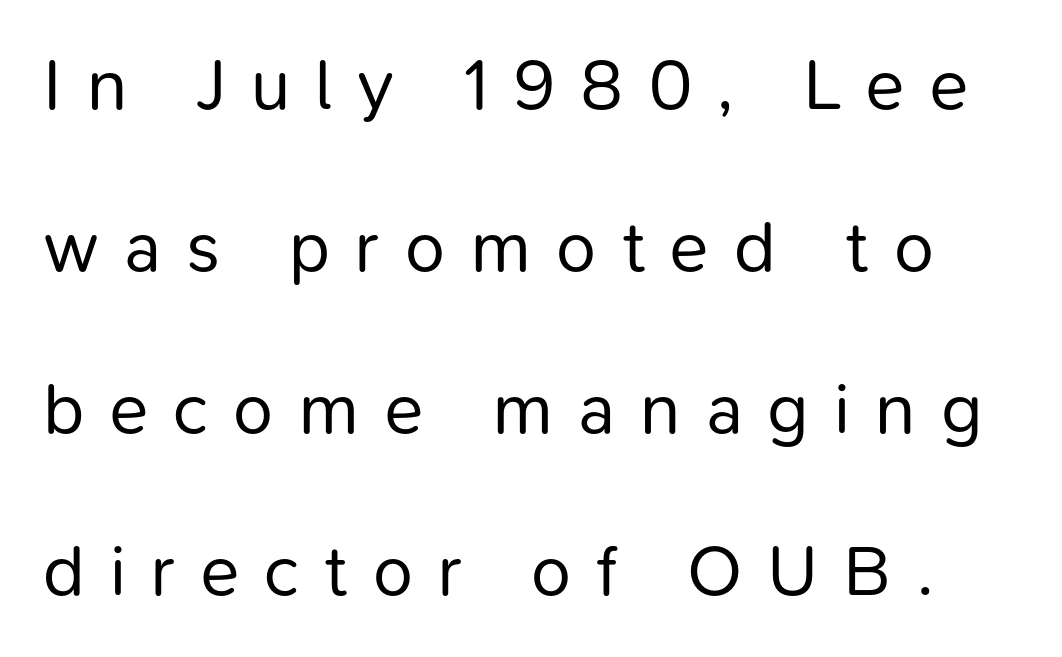
In terms of leading, this rendering errs on the spacious side. Anything drawn beneath the words? Only blank space. The face used here is rendered with a markedly widened letterfit. Classification — sans serif. Rendered with straight, roman letterforms. Is this a fixed-width face? No — the glyphs have proportional, varying widths.
